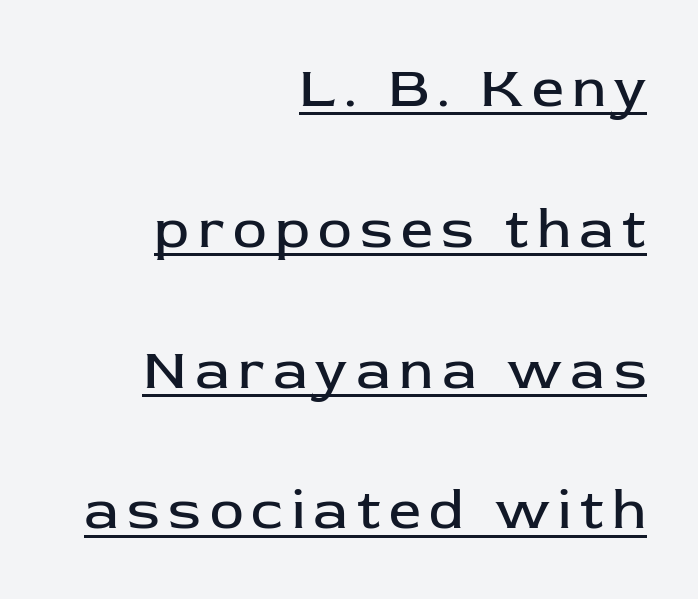
{"serif": "no", "italic": "no", "bold": "no", "weight": "regular", "width": "normal", "stroke_contrast": "low", "x_height": "medium", "monospaced": "no", "underline": "yes", "align": "right", "line_spacing": "loose", "line_spacing_ratio": 2.47, "glyph_px": 57}
